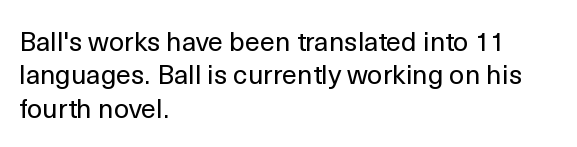
No letter is thick-stroked: the sample isn't bold. This rendering leaves character spacing at its baseline value. A bare baseline throughout the passage. Line beginnings align vertically; line endings do not. This sample uses an upright cut, with every glyph sitting square on the baseline.
